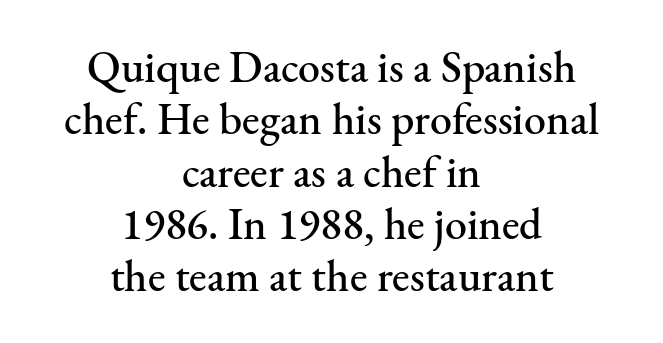
{"serif": "yes", "italic": "no", "width": "normal", "stroke_contrast": "medium", "x_height": "small", "monospaced": "no", "underline": "no", "align": "center", "line_spacing_ratio": 1.19, "letter_spacing": "normal", "letter_spacing_em": 0.0, "glyph_px": 44}
